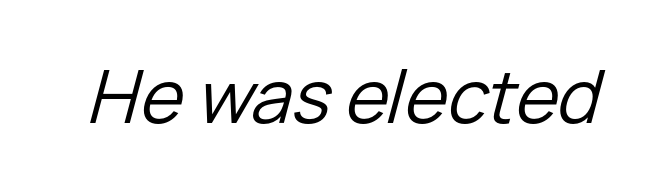
{"italic": "yes", "lean": "right", "slant_degrees": 15, "bold": "no", "weight": "regular", "width": "normal", "stroke_contrast": "low", "x_height": "medium", "monospaced": "no", "underline": "no", "letter_spacing": "normal", "letter_spacing_em": 0.0, "glyph_px": 73}
